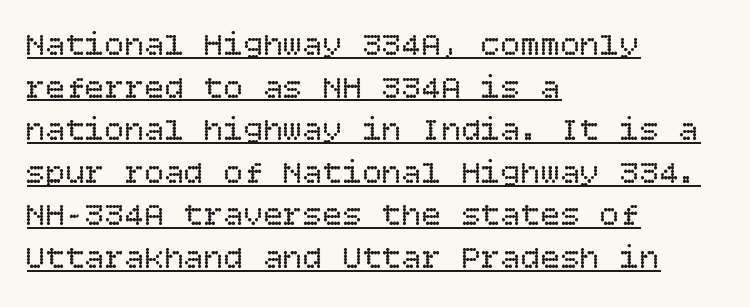
The image shows 33 px regular-weight type, upright; set left-aligned, normal line spacing (1.29x), normal letter spacing, underlined; low stroke contrast and a large x-height.
